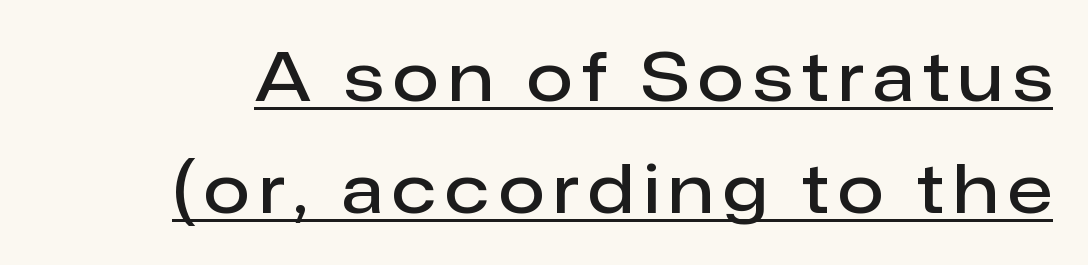
{"serif": "no", "italic": "no", "bold": "semi", "weight": "semibold", "width": "normal", "stroke_contrast": "low", "x_height": "medium", "monospaced": "no", "underline": "yes", "line_spacing": "normal", "line_spacing_ratio": 1.67, "glyph_px": 67}
